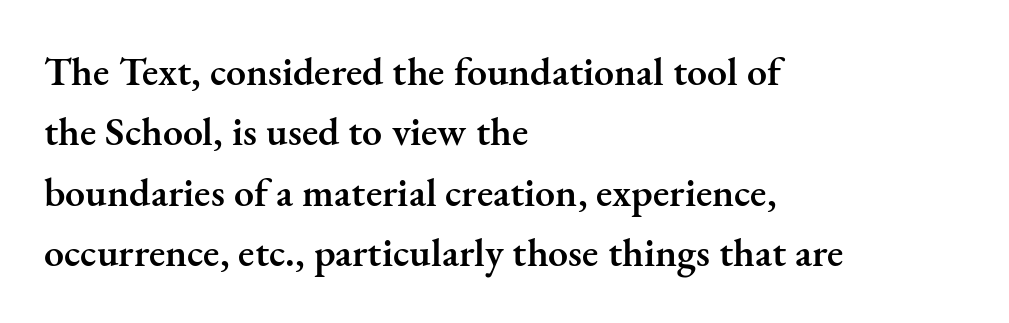
Glyph-to-glyph distance matches everyday printed text. Is this a fixed-width face? No — the glyphs have proportional, varying widths. This sample keeps an unexceptional amount of space between lines. Weight check: semibold — heavier than regular, not quite bold.
